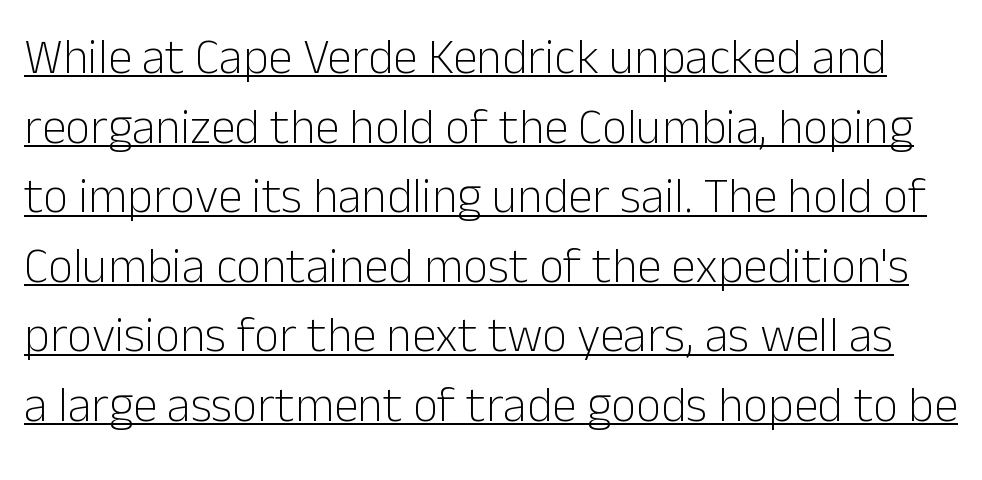
Glyph-to-glyph distance matches everyday printed text. Are there feet on the stems? There aren't — it's a sans. No letter is thick-stroked: the sample isn't bold. Compared with undecorated copy, this sample adds a rule below the words. Note the varied advance widths — an 'i' is clearly narrower than an 'm'. Posture: upright roman.
